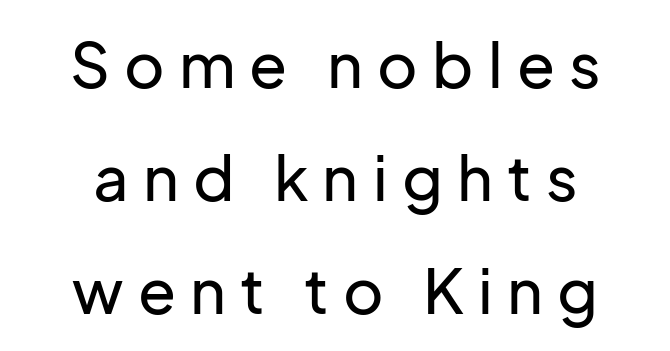
Q: Is the text italic (slanted)? A: No, it is upright.
Q: Is the typeface a serif or a sans-serif typeface? A: Sans-serif.
Q: Is the text underlined? A: No.
Q: How is the paragraph aligned? A: Centered.
Q: Is the spacing between letters normal or unusually wide? A: Unusually wide.
Q: Width (condensed, normal, or wide)? A: Normal.
Q: Stroke contrast? A: Low.
Q: x-height? A: Medium.
Q: Monospaced? A: No.
